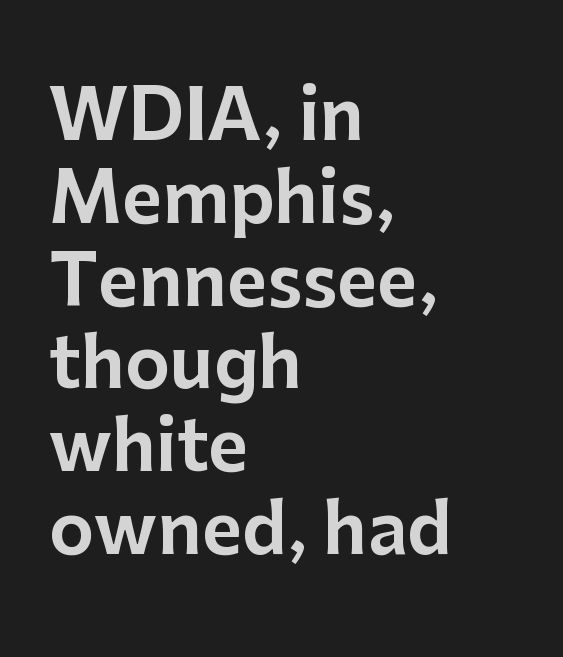
The image shows 69 px sans-serif type, upright; set left-aligned, line spacing 1.2x, normal letter spacing, not underlined; low stroke contrast and a medium x-height.
